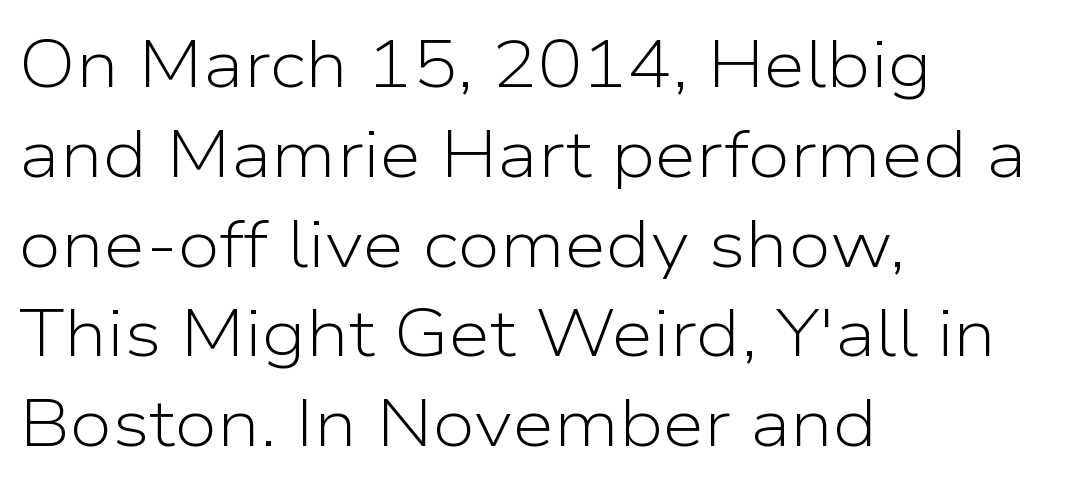
Q: Is the text bold? A: No.
Q: Is the text italic (slanted)? A: No, it is upright.
Q: Is the typeface a serif or a sans-serif typeface? A: Sans-serif.
Q: Is the text underlined? A: No.
Q: How is the paragraph aligned? A: Left-aligned.
Q: Is the spacing between letters normal or unusually wide? A: Normal.
Q: Is the spacing between lines tight, normal or loose? A: Normal.
Q: Width (condensed, normal, or wide)? A: Normal.
Q: Stroke contrast? A: Low.
Q: x-height? A: Medium.
Q: Monospaced? A: No.
